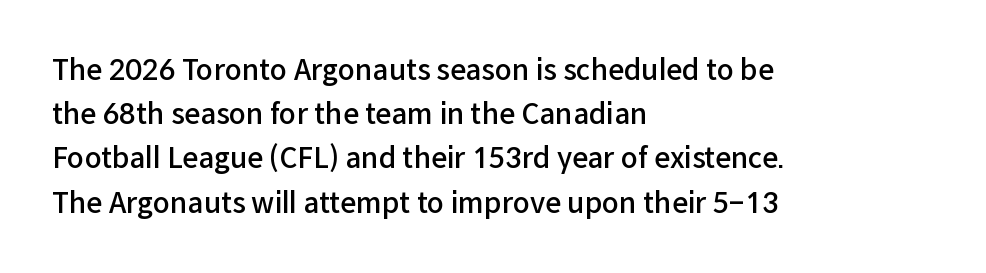
Q: Is the text bold? A: Semi-bold.
Q: Is the text italic (slanted)? A: No, it is upright.
Q: Is the typeface a serif or a sans-serif typeface? A: Sans-serif.
Q: Is the text underlined? A: No.
Q: How is the paragraph aligned? A: Left-aligned.
Q: Is the spacing between letters normal or unusually wide? A: Normal.
Q: Is the spacing between lines tight, normal or loose? A: Normal.
Q: Width (condensed, normal, or wide)? A: Normal.
Q: Stroke contrast? A: Low.
Q: x-height? A: Medium.
Q: Monospaced? A: No.
